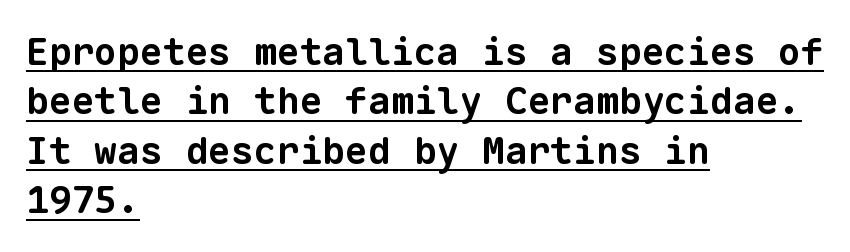
{"serif": "no", "bold": "yes", "weight": "bold", "width": "normal", "stroke_contrast": "low", "x_height": "medium", "monospaced": "yes", "underline": "yes", "align": "left", "line_spacing": "normal", "line_spacing_ratio": 1.3, "letter_spacing": "normal", "letter_spacing_em": 0.0, "glyph_px": 38}
